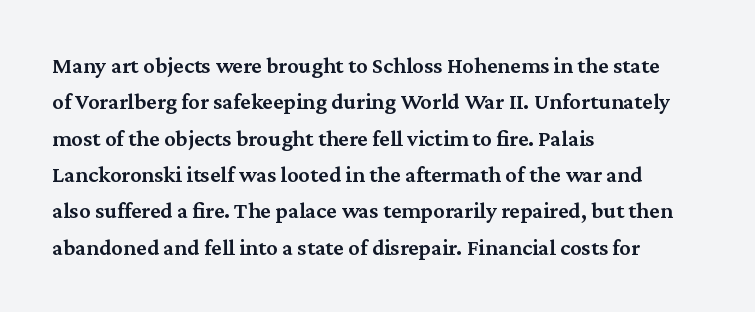
{"italic": "no", "bold": "semi", "underline": "no", "align": "left", "line_spacing": "normal", "line_spacing_ratio": 1.58, "letter_spacing": "normal", "letter_spacing_em": 0.0, "glyph_px": 23}
